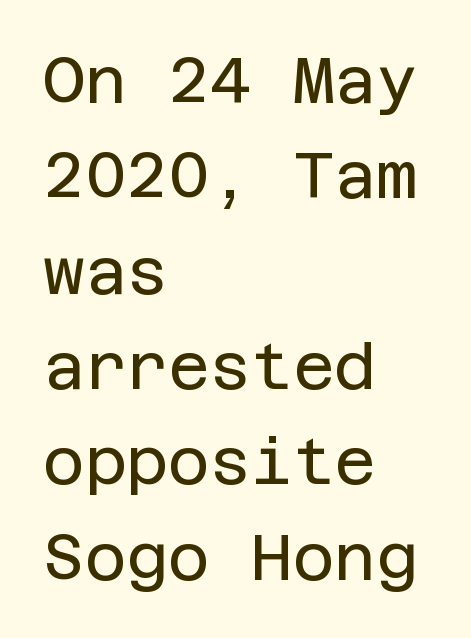
{"serif": "no", "italic": "no", "bold": "no", "weight": "regular", "width": "normal", "stroke_contrast": "low", "x_height": "large", "underline": "no", "align": "left", "line_spacing": "normal", "line_spacing_ratio": 1.49, "letter_spacing": "normal", "letter_spacing_em": 0.0, "glyph_px": 64}
